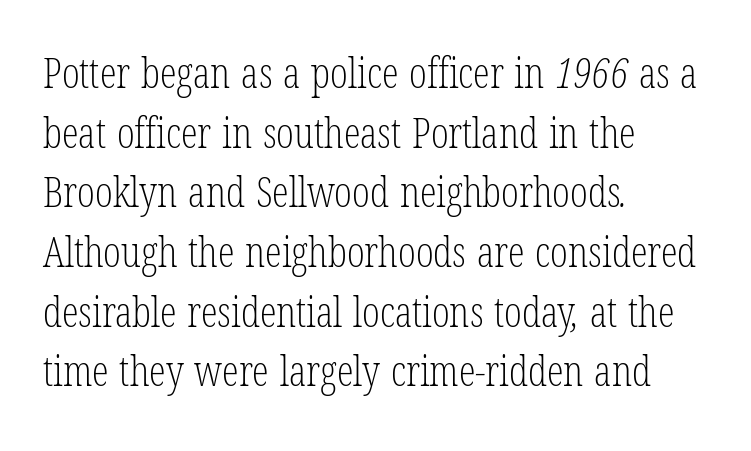
The image shows 42 px light, condensed serif type; set left-aligned, normal line spacing (1.42x), normal letter spacing, not underlined; low stroke contrast and a medium x-height.
